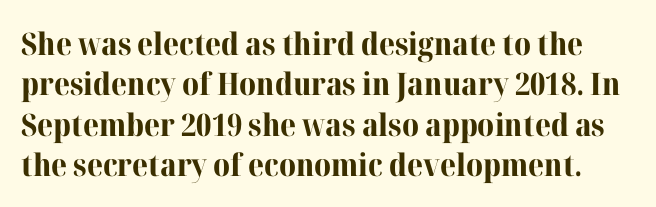
{"serif": "yes", "italic": "no", "bold": "yes", "weight": "bold", "width": "normal", "stroke_contrast": "high", "x_height": "medium", "monospaced": "no", "underline": "no", "line_spacing": "normal", "line_spacing_ratio": 1.3, "letter_spacing": "normal", "letter_spacing_em": 0.0, "glyph_px": 31}
